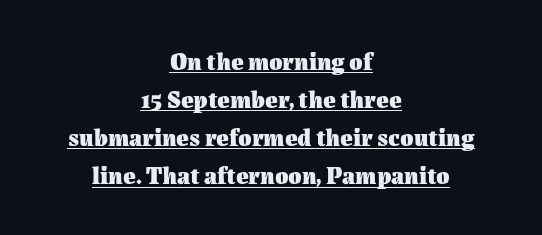
Q: Is the text bold? A: Yes.
Q: Is the text italic (slanted)? A: No, it is upright.
Q: Is the text underlined? A: Yes.
Q: How is the paragraph aligned? A: Centered.
Q: Is the spacing between letters normal or unusually wide? A: Normal.
Q: Is the spacing between lines tight, normal or loose? A: Normal.
